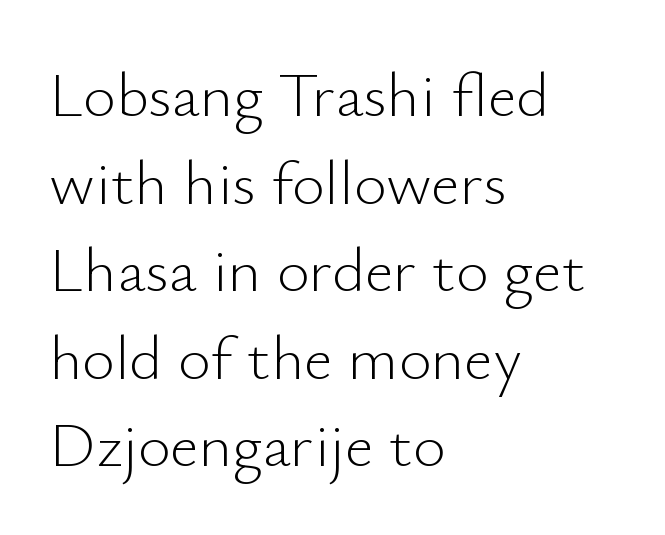
Underline: absent. Successive baselines arrive at the customary interval. The strokes carry an ordinary text weight at most. It's the straight-up-and-down kind of type.
